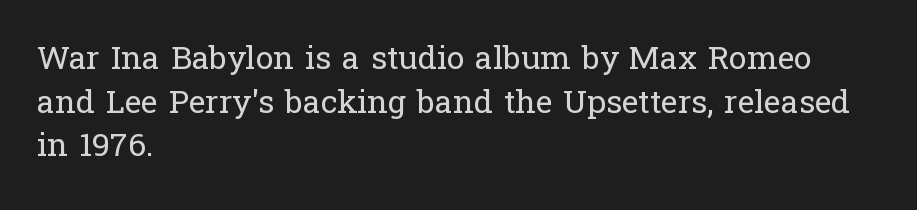
Q: Is the text bold? A: No.
Q: Is the text italic (slanted)? A: No, it is upright.
Q: Is the typeface a serif or a sans-serif typeface? A: Serif.
Q: Is the text underlined? A: No.
Q: How is the paragraph aligned? A: Left-aligned.
Q: Is the spacing between letters normal or unusually wide? A: Normal.
Q: Is the spacing between lines tight, normal or loose? A: Normal.
Q: Width (condensed, normal, or wide)? A: Normal.
Q: Stroke contrast? A: Low.
Q: x-height? A: Medium.
Q: Monospaced? A: No.
